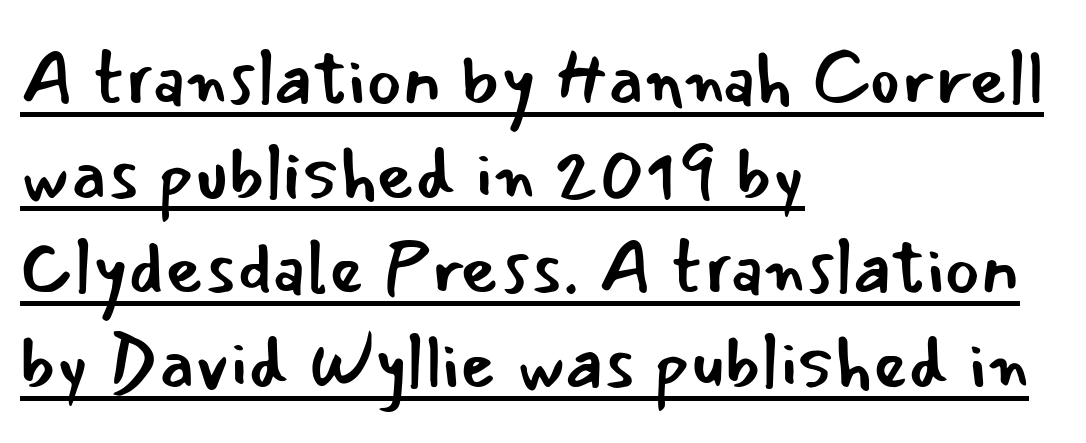
{"serif": "no", "italic": "no", "bold": "no", "weight": "regular", "width": "normal", "stroke_contrast": "low", "x_height": "small", "monospaced": "no", "underline": "yes", "align": "left", "line_spacing": "normal", "line_spacing_ratio": 1.28, "letter_spacing": "normal", "letter_spacing_em": 0.0, "glyph_px": 74}
